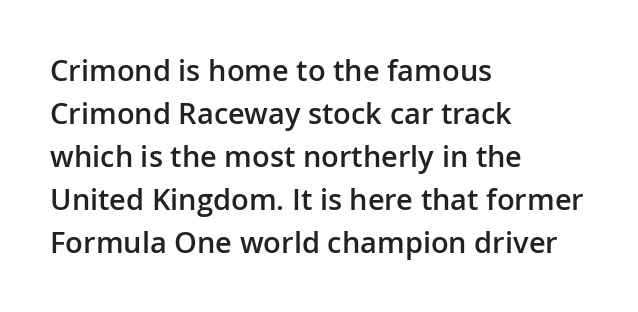
Anything drawn beneath the words? Only blank space. Serifs: no, the terminals of the letterforms are clean. These lines were composed using upright roman letters. Vertical spacing — default. The face used here is a semibold: visibly heavier than regular, lighter than bold.
